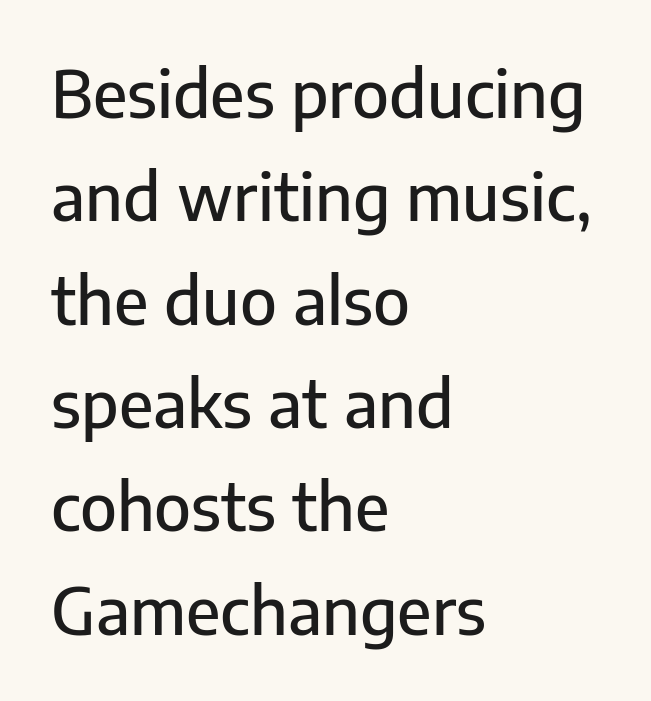
How are the letters spaced? Ordinarily, with no added tracking. Think of a printed novel: that variable character pitch is what you see here. Each row of text sits above clean, open space. The typeface chosen for these lines omits serifs. A classic flush-left, rag-right setting is used for this passage.
